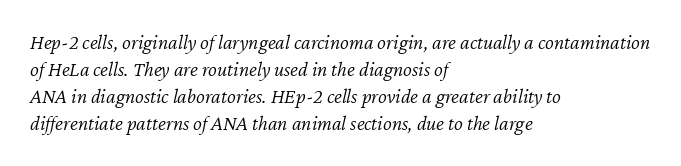
The image shows 21 px text type, italic (leaning right); set left-aligned, normal line spacing (1.29x), normal letter spacing, not underlined.
